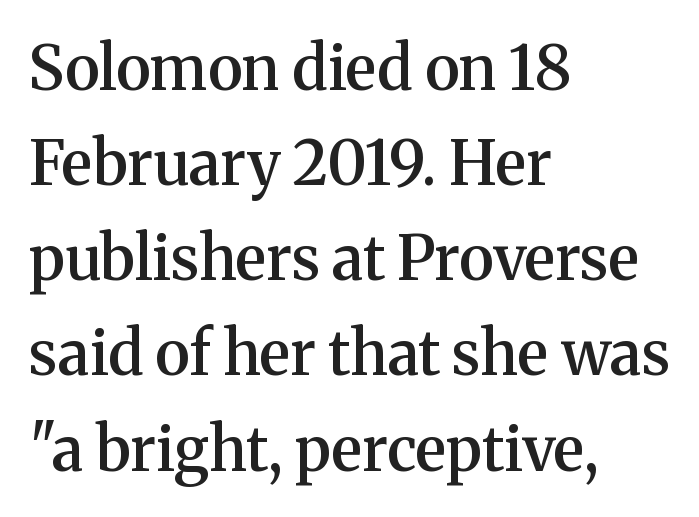
{"serif": "yes", "italic": "no", "bold": "semi", "weight": "semibold", "width": "normal", "stroke_contrast": "medium", "x_height": "medium", "monospaced": "no", "underline": "no", "align": "left", "line_spacing": "normal", "line_spacing_ratio": 1.56, "letter_spacing": "normal", "letter_spacing_em": 0.0, "glyph_px": 61}
